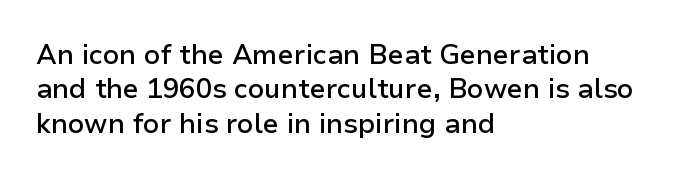
The image shows 27 px text type, upright; set left-aligned, normal line spacing (1.27x), normal letter spacing, not underlined.
